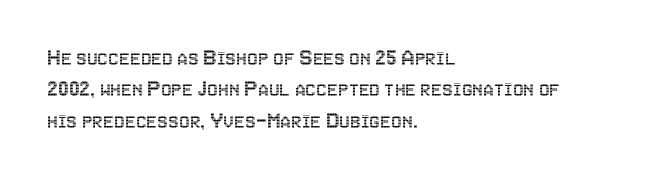
The image shows 24 px text type, upright; set left-aligned, normal line spacing (1.31x), normal letter spacing, not underlined.
